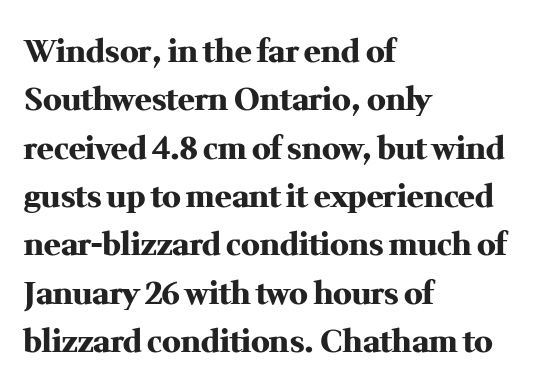
How would I describe the line gaps? Plain and ordinary. Is this a fixed-width face? No — the glyphs have proportional, varying widths. Typesetter's note: full bold, strokes at maximum text heaviness. Descender tails drop into unmarked territory. Tracking value appears to be zero — textbook default spacing. Typographically, this falls in the serif category.
